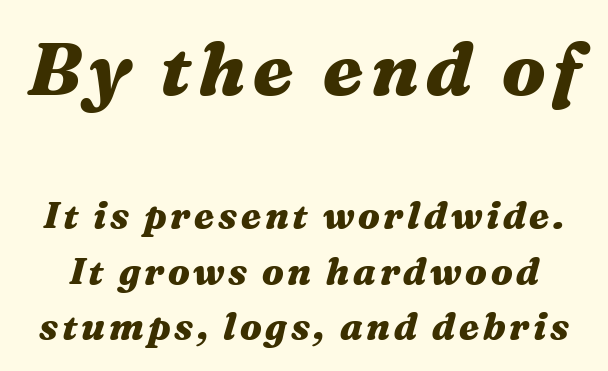
Q: Is the text bold? A: Yes.
Q: Is the text italic (slanted)? A: Yes, it leans right by about 16 degrees.
Q: Is the text underlined? A: No.
Q: Is the spacing between lines tight, normal or loose? A: Normal.
Q: Which block of text is set in a larger size, the first (top) or the second (bottom)? A: The first (top) one.
Q: Width (condensed, normal, or wide)? A: Wide.
Q: Stroke contrast? A: Medium.
Q: x-height? A: Medium.
Q: Monospaced? A: No.
